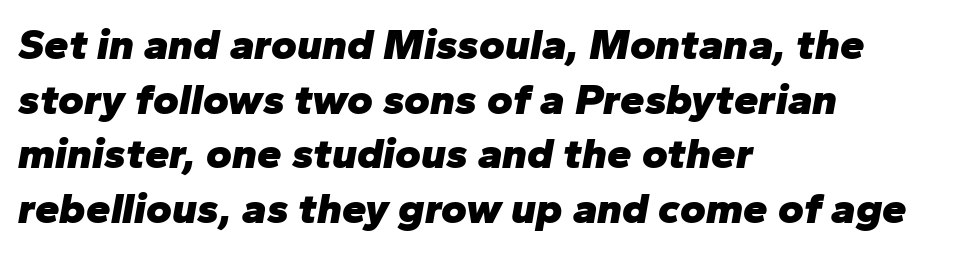
Visually the block forms a straight wall on the left and a jagged coastline on the right. The letters are slanted; this is an italic face. Words appear dense and cohesive because spacing is normal. You could not count columns in this text — the font is proportionally spaced. This is heavy type, rendered in bold.
